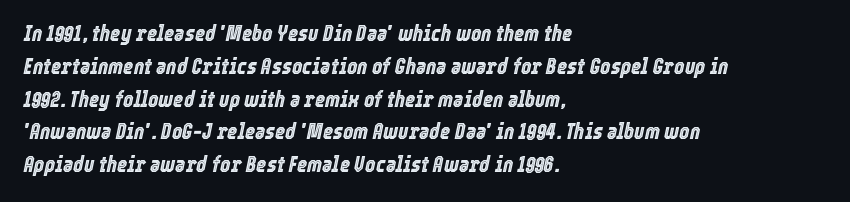
Short and long lines alike share a common starting point at left. Students, note that the glyphs here touch the page at normal intervals. Compared with ordinary roman type, these characters are visibly tilted. The line-height multiplier appears to be the usual default.
